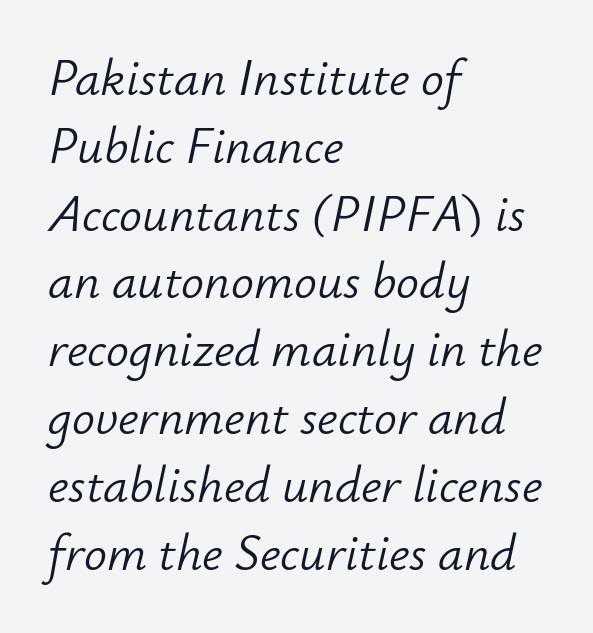
The image shows 51 px light type, italic (leaning right); set left-aligned, normal line spacing (1.33x), normal letter spacing, not underlined; low stroke contrast and a small x-height.
